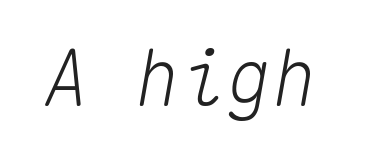
{"italic": "yes", "lean": "right", "slant_degrees": 10, "width": "normal", "stroke_contrast": "medium", "x_height": "medium", "monospaced": "yes", "underline": "no", "letter_spacing": "normal", "letter_spacing_em": 0.0, "glyph_px": 76}
